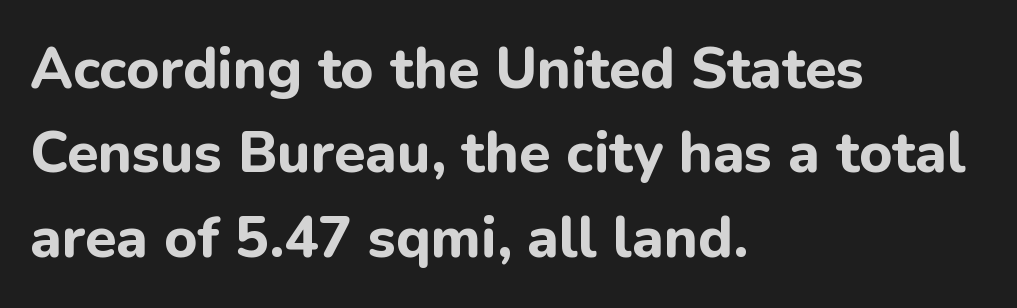
Q: Is the text bold? A: Yes.
Q: Is the text italic (slanted)? A: No, it is upright.
Q: Is the typeface a serif or a sans-serif typeface? A: Sans-serif.
Q: Is the text underlined? A: No.
Q: How is the paragraph aligned? A: Left-aligned.
Q: Is the spacing between letters normal or unusually wide? A: Normal.
Q: Is the spacing between lines tight, normal or loose? A: Normal.
Q: Width (condensed, normal, or wide)? A: Normal.
Q: Stroke contrast? A: Low.
Q: x-height? A: Medium.
Q: Monospaced? A: No.
